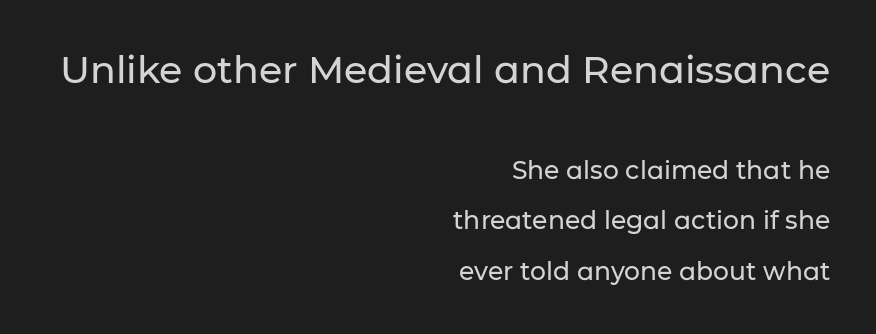
The image shows 38 px sans-serif type, upright; set right-aligned, loose line spacing (2.03x), normal letter spacing, not underlined; the first (top) block is 1.52x larger; low stroke contrast and a medium x-height.
